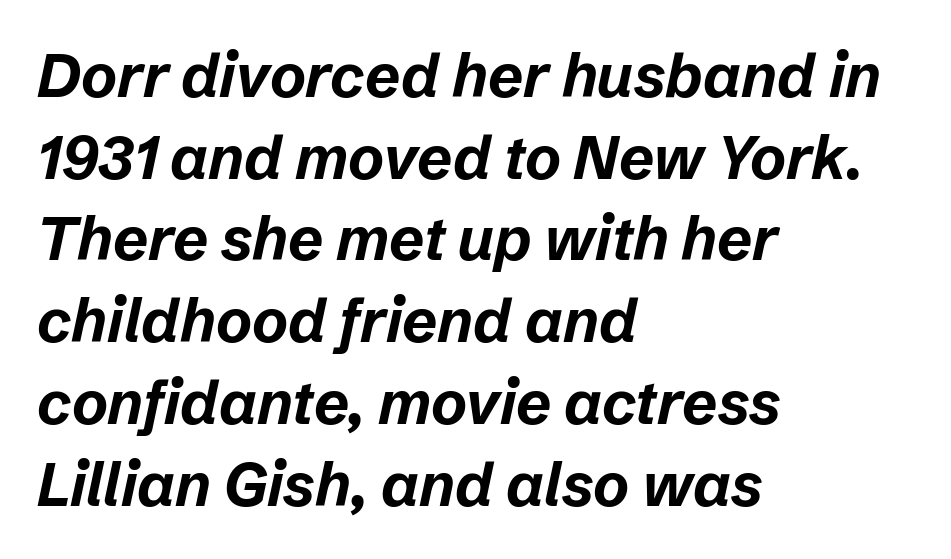
The image shows 61 px bold type, italic (leaning right); set left-aligned, normal line spacing (1.34x), normal letter spacing, not underlined; low stroke contrast and a medium x-height.
